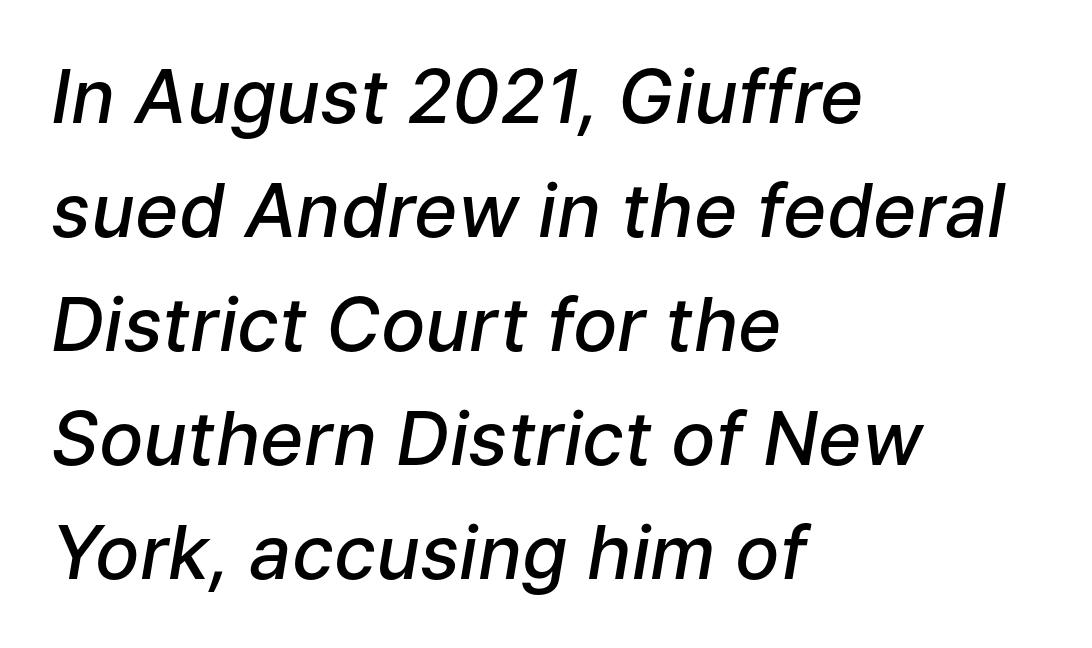
Is this a fixed-width face? No — the glyphs have proportional, varying widths. Tall strokes in this sample are angled rather than plumb. The line texture is even and compact thanks to regular tracking. The designer left line spacing at the default. Just letters on the line, the space beneath them empty.
